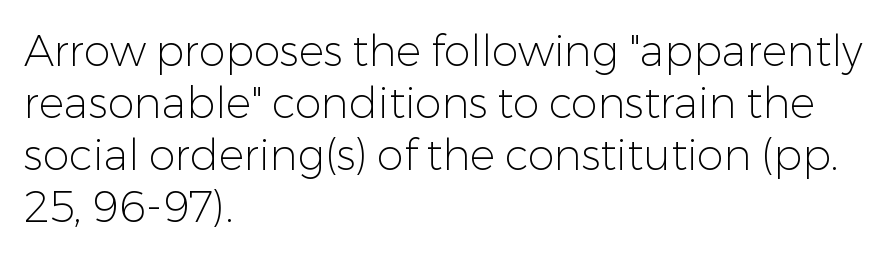
{"serif": "no", "italic": "no", "bold": "no", "weight": "light", "width": "normal", "stroke_contrast": "low", "x_height": "medium", "monospaced": "no", "underline": "no", "align": "left", "line_spacing_ratio": 1.21, "letter_spacing": "normal", "letter_spacing_em": 0.0, "glyph_px": 43}
